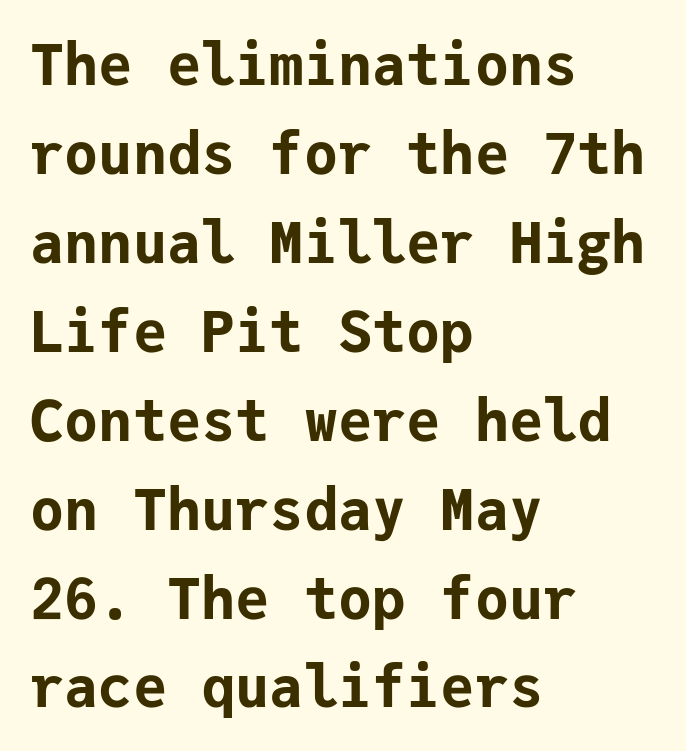
Q: Is the text bold? A: Yes.
Q: Is the text italic (slanted)? A: No, it is upright.
Q: Is the typeface a serif or a sans-serif typeface? A: Sans-serif.
Q: Is the text underlined? A: No.
Q: How is the paragraph aligned? A: Left-aligned.
Q: Is the spacing between letters normal or unusually wide? A: Normal.
Q: Is the spacing between lines tight, normal or loose? A: Normal.
Q: Width (condensed, normal, or wide)? A: Normal.
Q: Stroke contrast? A: Low.
Q: x-height? A: Medium.
Q: Monospaced? A: Yes.
